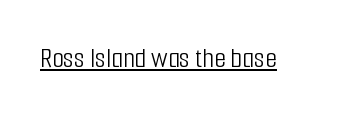
When letters stand straight like this, we call the style roman or upright. Students, observe the line beneath the letters — that is underlining. These lines are rendered in a variable-pitch font. The designer went with a sans here, leaving each stem footless. The cut favours lightness, reaching ordinary text weight at its darkest.
